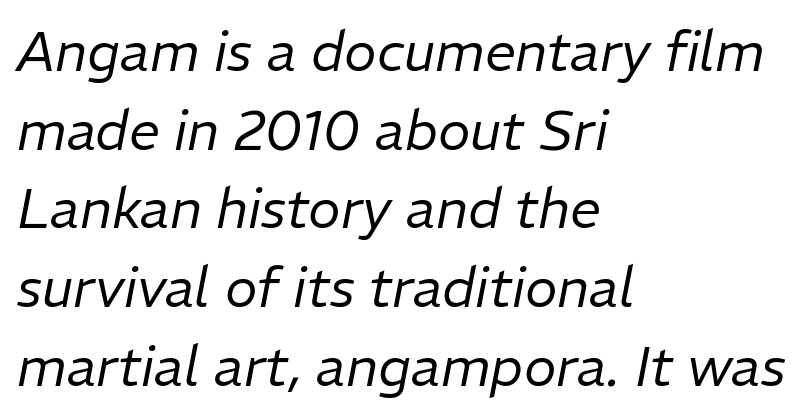
Each letter keeps its own natural width here, so spacing adapts to shape. A light-to-regular cut is what we see here. How would I describe the line gaps? Plain and ordinary. Does extra space separate the letters? No, they use regular spacing. The letters are slanted; this is an italic face.
